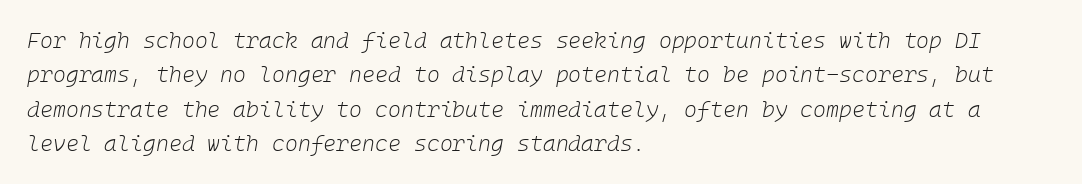
Observe the ordinary spacing: letters are neighbours, not strangers. Vertical spacing — default. Stem width sits at or under what a default text font uses. A typesetter would mark this as italic. Underlining? Definitely not there.
